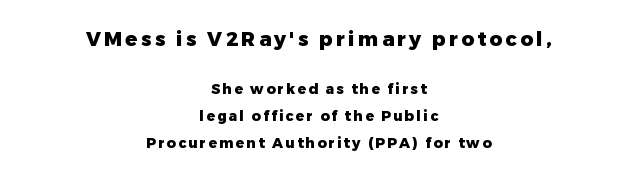
The image shows 20 px bold type, upright; set centered, loose line spacing (1.91x), not underlined; the first (top) block is 1.43x larger.
